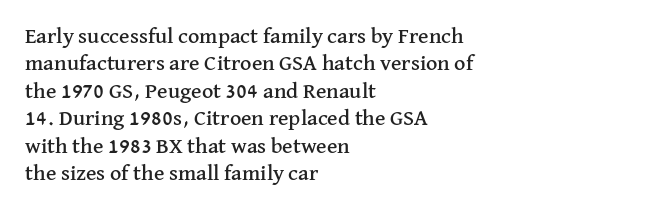
{"italic": "no", "underline": "no", "align": "left", "line_spacing": "normal", "line_spacing_ratio": 1.25, "letter_spacing": "normal", "letter_spacing_em": 0.0, "glyph_px": 22}
